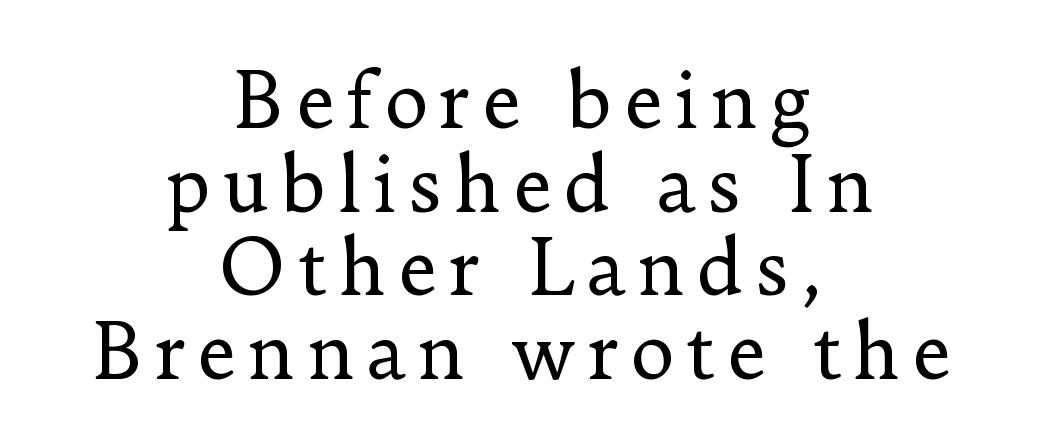
The image shows 76 px regular-weight serif type, upright; set centered, tight line spacing (1.1x), not underlined; low stroke contrast and a small x-height.
